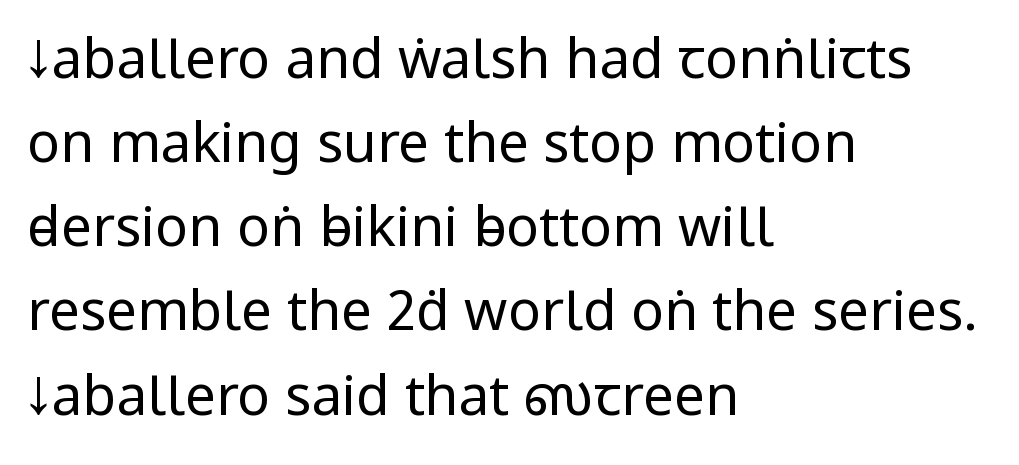
{"serif": "no", "italic": "no", "bold": "no", "weight": "regular", "width": "condensed", "stroke_contrast": "low", "underline": "no", "align": "left", "line_spacing": "normal", "line_spacing_ratio": 1.53, "letter_spacing": "normal", "letter_spacing_em": 0.0, "glyph_px": 55}
